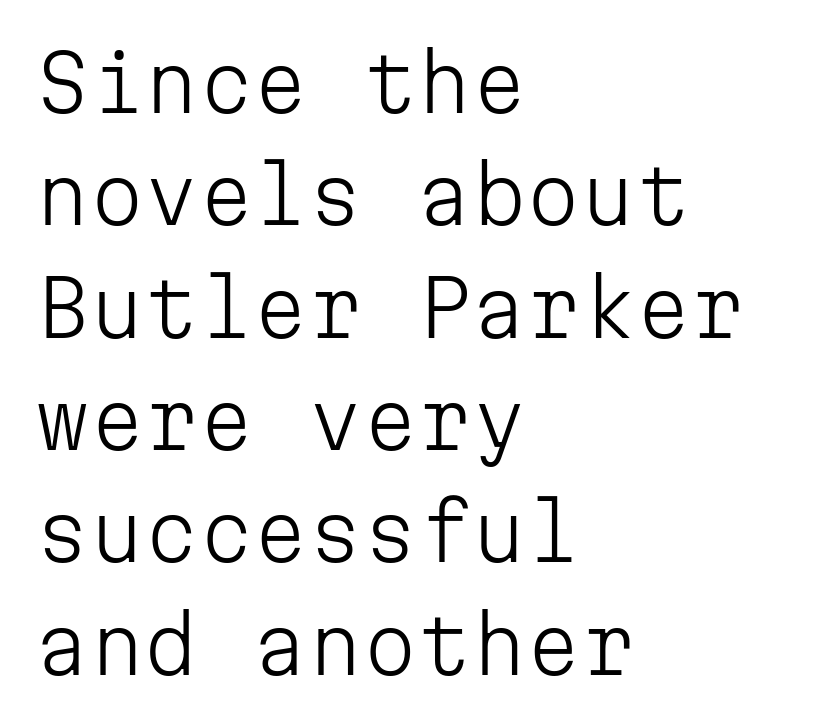
Stroke terminals: plain, sans-serif. These lines are rendered in a fixed-pitch font. Baseline-to-baseline distance is the conventional proportion of letter height. Vertical stems look standard width or narrower in stroke. These lines are set flush left with a ragged right edge. Ordinary non-slanted type is in use.
